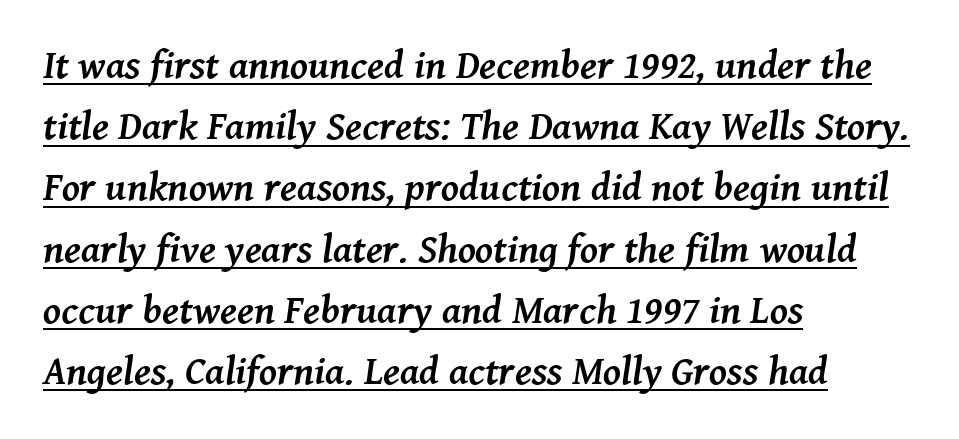
Is there much room between lines? A standard amount, neither cramped nor airy. The face used here is proportionally spaced, like ordinary book or web type. What stands out about the letter spacing? Nothing — it is the standard amount. Caption: bold face, heavy strokes. In designer terms, the underline attribute is active on this setting. What kind of face is this? One with serifs.
